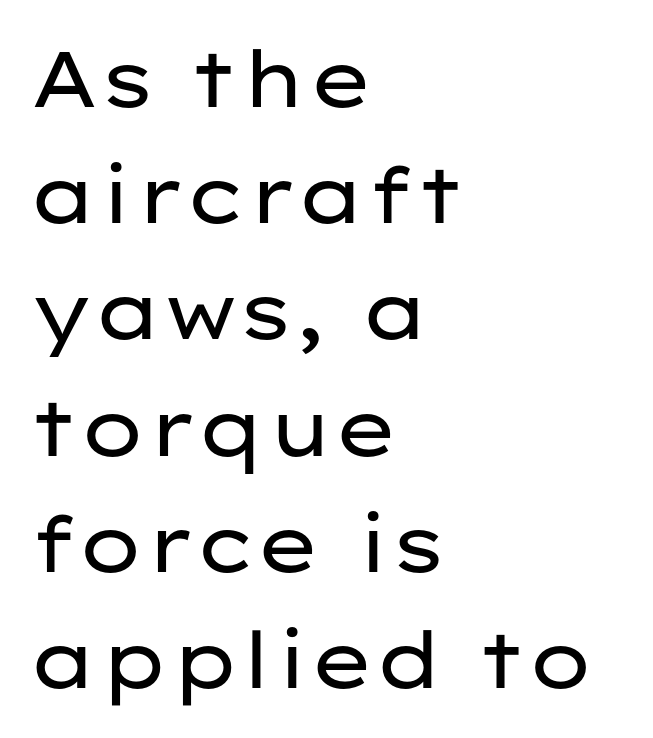
{"serif": "no", "italic": "no", "bold": "no", "weight": "regular", "width": "wide", "stroke_contrast": "low", "x_height": "medium", "monospaced": "no", "underline": "no", "align": "left", "line_spacing": "normal", "line_spacing_ratio": 1.49, "letter_spacing": "normal", "letter_spacing_em": 0.0, "glyph_px": 78}
